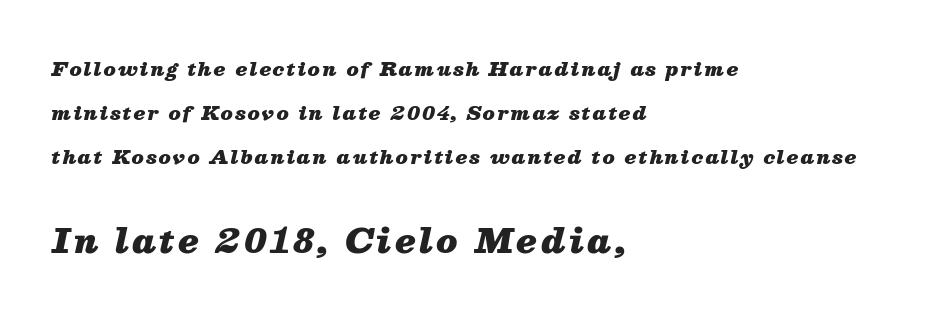
{"italic": "yes", "lean": "right", "slant_degrees": 13, "bold": "yes", "weight": "heavy", "width": "normal", "stroke_contrast": "medium", "x_height": "medium", "monospaced": "no", "underline": "no", "align": "left", "line_spacing": "loose", "line_spacing_ratio": 2.32, "larger_block": "second", "size_ratio": 1.74, "glyph_px": 33}
